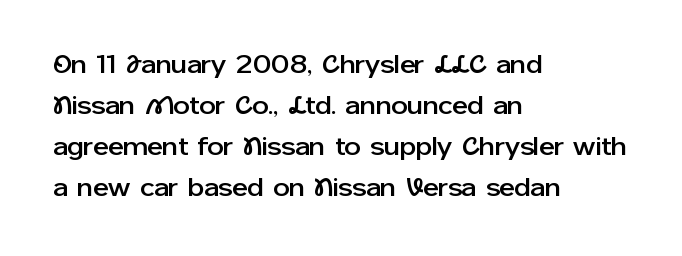
{"italic": "no", "underline": "no", "align": "left", "line_spacing": "normal", "line_spacing_ratio": 1.58, "letter_spacing": "normal", "letter_spacing_em": 0.0, "glyph_px": 26}
